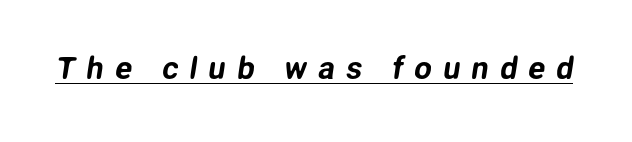
{"serif": "no", "width": "normal", "stroke_contrast": "low", "x_height": "medium", "monospaced": "no", "underline": "yes", "letter_spacing": "wide", "letter_spacing_em": 0.36, "glyph_px": 31}
